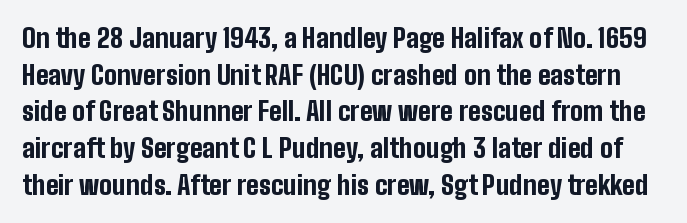
The image shows 26 px bold type, upright; set normal line spacing (1.41x), normal letter spacing, not underlined.
